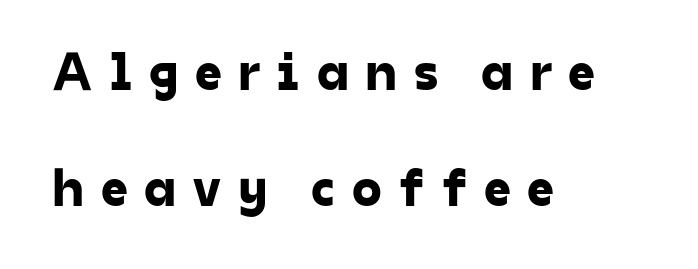
The image shows 54 px sans-serif type; set left-aligned, loose line spacing (2.14x), unusually wide letter spacing (+0.3 em), not underlined; low stroke contrast and a medium x-height.
